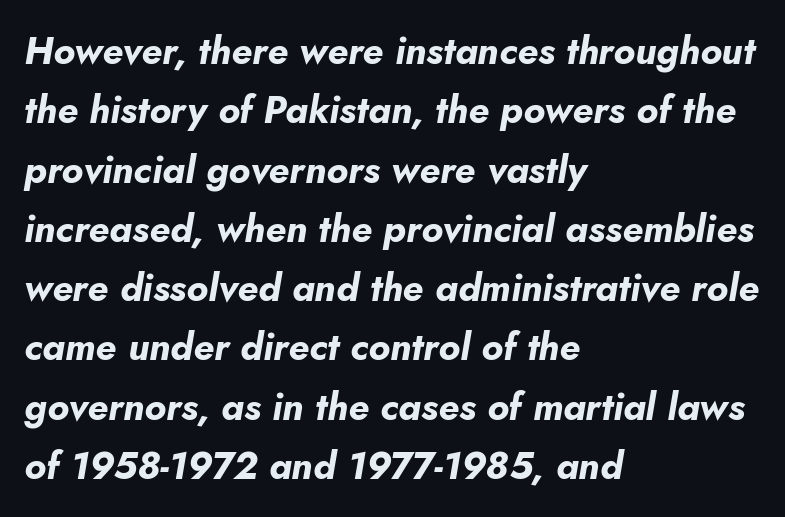
{"italic": "yes", "lean": "right", "slant_degrees": 10, "bold": "yes", "weight": "bold", "width": "normal", "stroke_contrast": "low", "x_height": "small", "monospaced": "no", "underline": "no", "align": "left", "line_spacing": "normal", "line_spacing_ratio": 1.56, "letter_spacing": "normal", "letter_spacing_em": 0.0, "glyph_px": 38}
